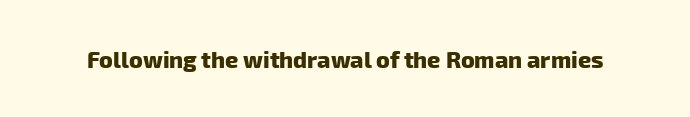
{"bold": "yes", "underline": "no", "letter_spacing": "normal", "letter_spacing_em": 0.0, "glyph_px": 23}
